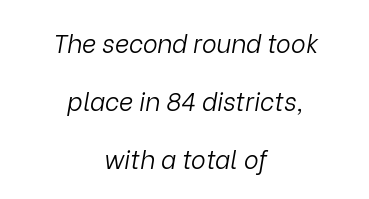
Casual observation: everything's sitting right in the middle. Vertically, the passage feels expansive, rows floating well apart. Underlining? Definitely not there. The characters are drawn with everyday or finer stroke widths.
